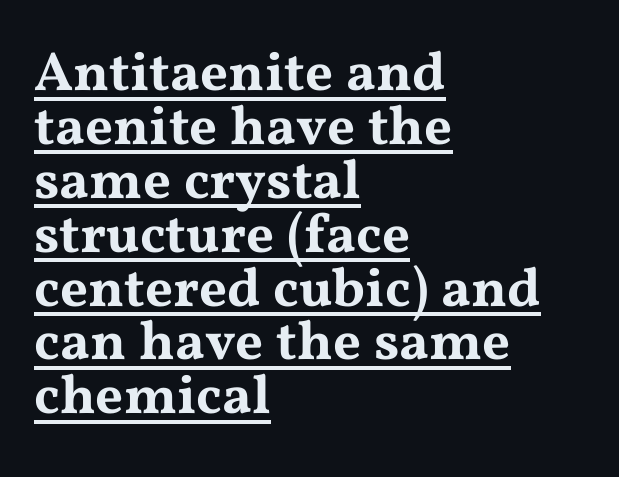
{"serif": "yes", "italic": "no", "width": "wide", "stroke_contrast": "medium", "x_height": "medium", "monospaced": "no", "underline": "yes", "align": "left", "line_spacing": "tight", "line_spacing_ratio": 0.98, "letter_spacing": "normal", "letter_spacing_em": 0.0, "glyph_px": 55}
